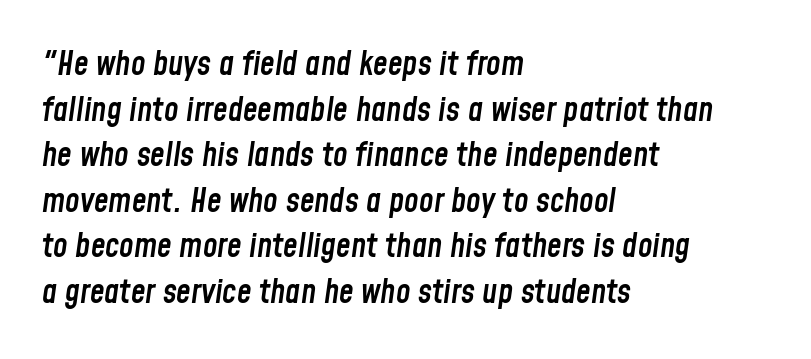
The paragraph shown leans on its left margin. Leading matches the norm, producing a regular column. There's an unmistakable incline to the writing here. Caption: standard tracking, unaltered. Decoration check: the copy has no underline.
